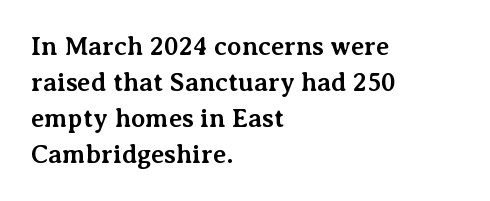
The image shows 26 px bold type, upright; set left-aligned, normal line spacing (1.39x), normal letter spacing, not underlined.
